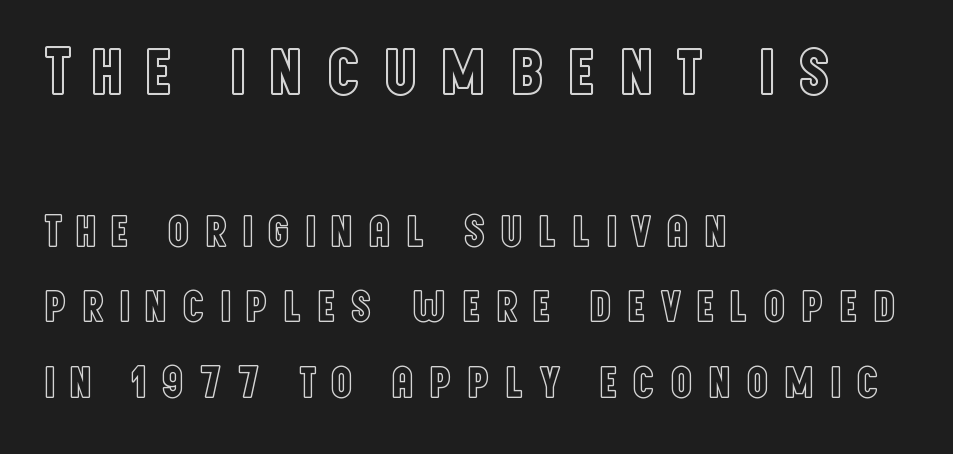
{"italic": "no", "width": "condensed", "x_height": "large", "monospaced": "no", "underline": "no", "align": "left", "line_spacing": "normal", "line_spacing_ratio": 1.68, "letter_spacing": "wide", "letter_spacing_em": 0.3, "larger_block": "first", "size_ratio": 1.51, "glyph_px": 68}
